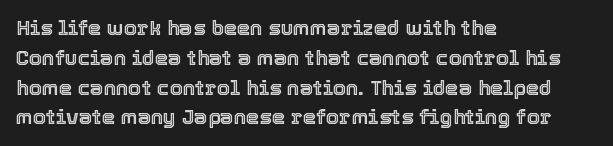
Q: Is the text italic (slanted)? A: No, it is upright.
Q: Is the text underlined? A: No.
Q: How is the paragraph aligned? A: Left-aligned.
Q: Is the spacing between letters normal or unusually wide? A: Normal.
Q: Is the spacing between lines tight, normal or loose? A: Normal.
